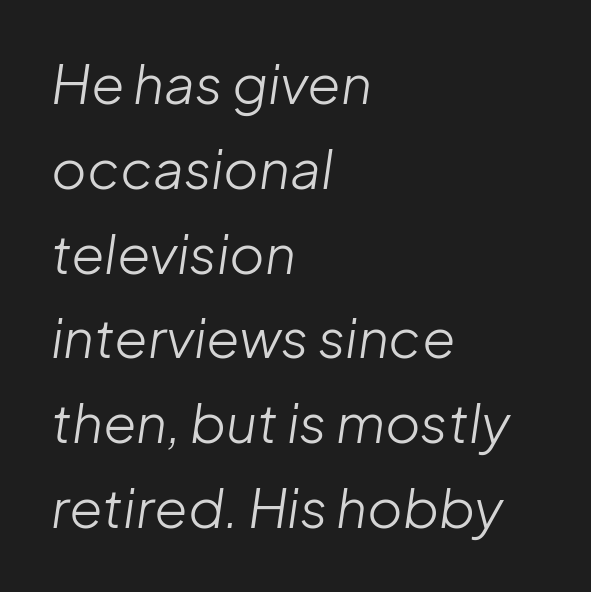
Q: Is the text bold? A: No.
Q: Is the text italic (slanted)? A: Yes, it leans right by about 8 degrees.
Q: Is the text underlined? A: No.
Q: How is the paragraph aligned? A: Left-aligned.
Q: Is the spacing between letters normal or unusually wide? A: Normal.
Q: Is the spacing between lines tight, normal or loose? A: Normal.
Q: Width (condensed, normal, or wide)? A: Normal.
Q: Stroke contrast? A: Low.
Q: x-height? A: Medium.
Q: Monospaced? A: No.
